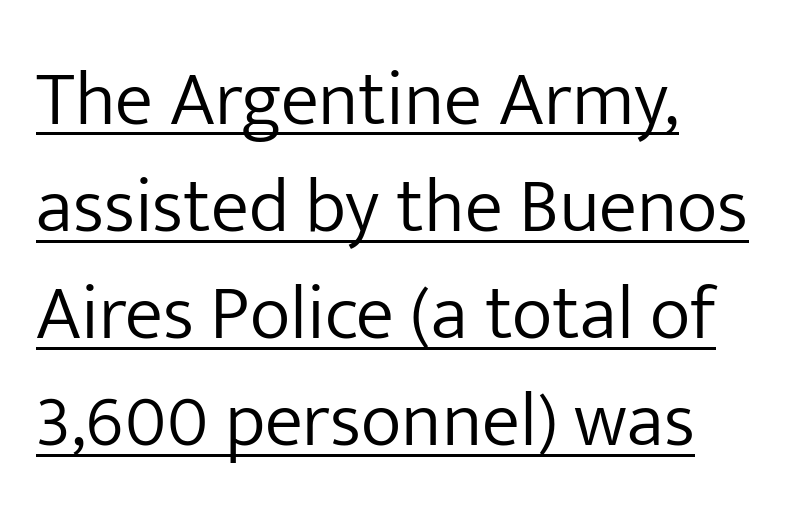
Q: Is the text bold? A: No.
Q: Is the text italic (slanted)? A: No, it is upright.
Q: Is the typeface a serif or a sans-serif typeface? A: Sans-serif.
Q: Is the text underlined? A: Yes.
Q: How is the paragraph aligned? A: Left-aligned.
Q: Is the spacing between letters normal or unusually wide? A: Normal.
Q: Is the spacing between lines tight, normal or loose? A: Normal.
Q: Width (condensed, normal, or wide)? A: Normal.
Q: Stroke contrast? A: Low.
Q: x-height? A: Medium.
Q: Monospaced? A: No.
